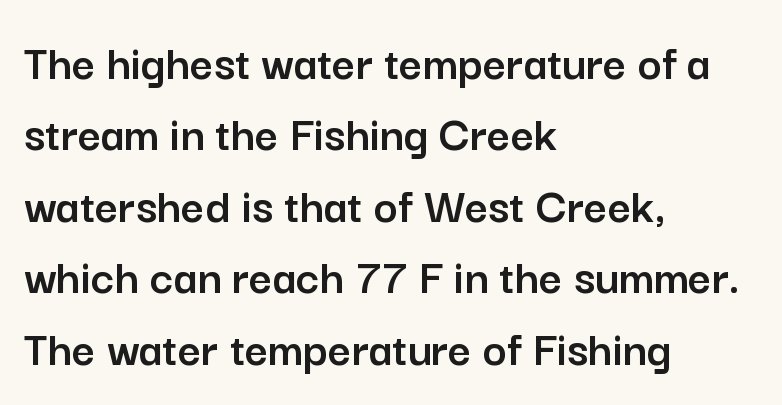
Q: Is the text italic (slanted)? A: No, it is upright.
Q: Is the typeface a serif or a sans-serif typeface? A: Sans-serif.
Q: Is the text underlined? A: No.
Q: How is the paragraph aligned? A: Left-aligned.
Q: Is the spacing between letters normal or unusually wide? A: Normal.
Q: Is the spacing between lines tight, normal or loose? A: Normal.
Q: Width (condensed, normal, or wide)? A: Normal.
Q: Stroke contrast? A: Low.
Q: x-height? A: Medium.
Q: Monospaced? A: No.
